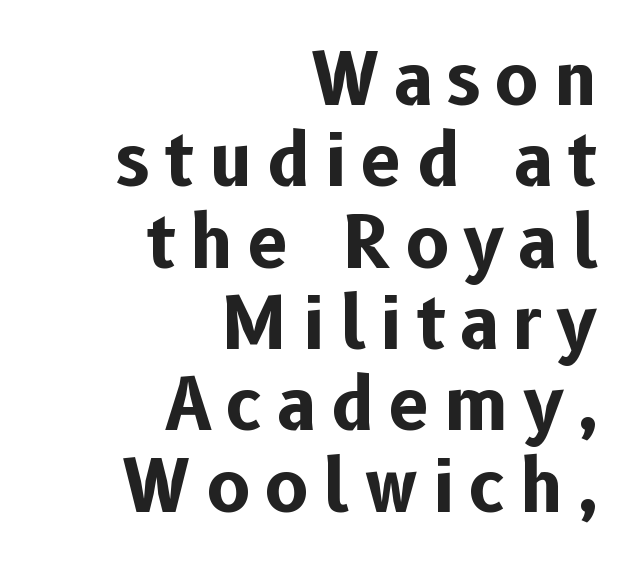
{"serif": "no", "italic": "no", "bold": "yes", "weight": "bold", "width": "normal", "stroke_contrast": "low", "x_height": "medium", "monospaced": "no", "underline": "no", "align": "right", "line_spacing": "tight", "line_spacing_ratio": 1.13, "letter_spacing": "wide", "letter_spacing_em": 0.21, "glyph_px": 72}
